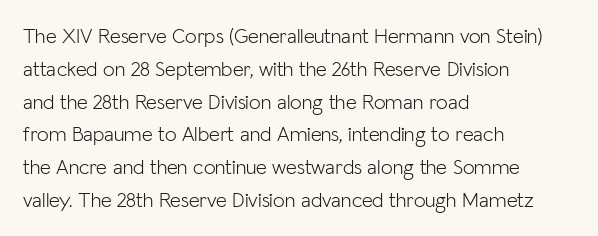
Upright lettering throughout. The rows are spaced the way most documents space them. These lines stack with their left ends in a neat column. The space beneath each line is pristine and unruled. This sample uses plain, unmodified letter spacing. Stem width sits at or under what a default text font uses.
